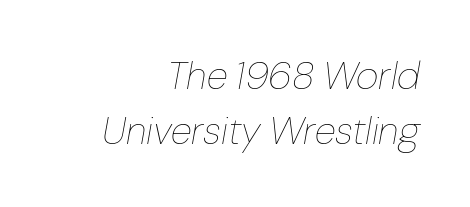
{"italic": "yes", "lean": "right", "slant_degrees": 10, "bold": "no", "weight": "thin", "width": "normal", "stroke_contrast": "low", "x_height": "medium", "monospaced": "no", "underline": "no", "align": "right", "line_spacing": "normal", "line_spacing_ratio": 1.4, "letter_spacing": "normal", "letter_spacing_em": 0.0, "glyph_px": 39}
